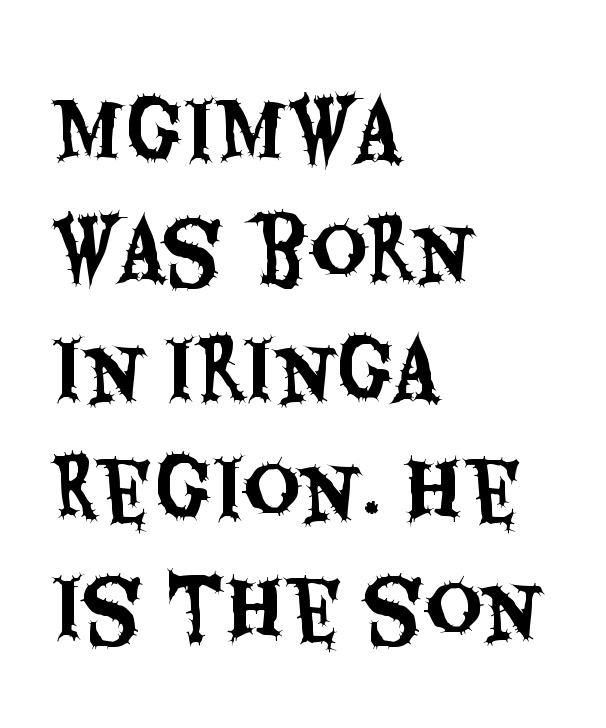
Designer's note — italics off, roman on. Proportional: the letters do not fall into vertical columns. What's the leading like? Ordinary, nothing unusual. Descender tails drop into unmarked territory.
